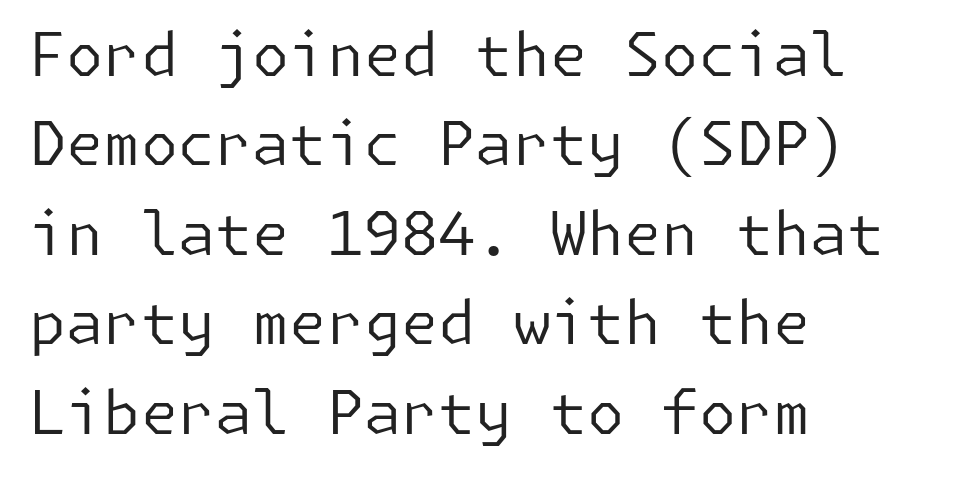
{"serif": "no", "italic": "no", "bold": "no", "weight": "regular", "width": "normal", "stroke_contrast": "low", "x_height": "medium", "underline": "no", "align": "left", "line_spacing": "normal", "line_spacing_ratio": 1.49, "letter_spacing": "normal", "letter_spacing_em": 0.0, "glyph_px": 60}
